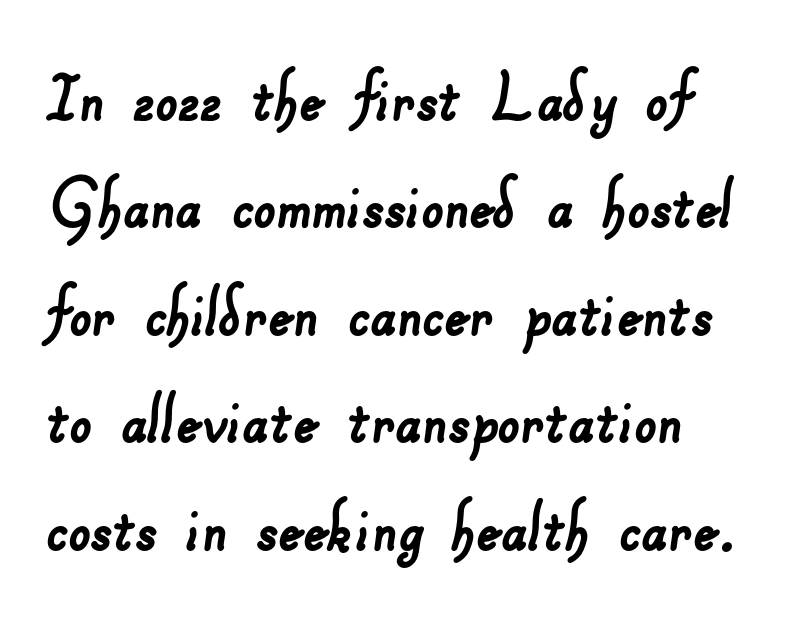
The words here are not underlined. Glyph-to-glyph distance matches everyday printed text. The passage shown is typeset with a sans-serif family. Normally led — the rows are evenly, conventionally spaced.
